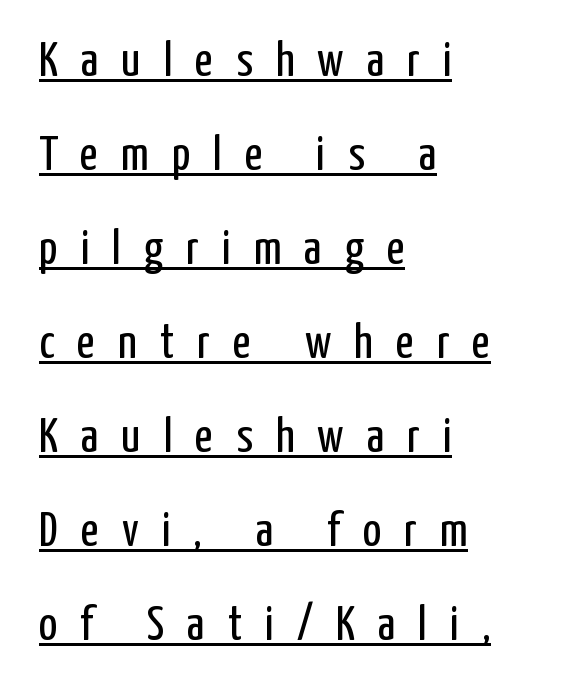
The image shows 49 px regular-weight, condensed sans-serif type, upright; set left-aligned, loose line spacing (1.92x), unusually wide letter spacing (+0.47 em), underlined; low stroke contrast and a medium x-height.
